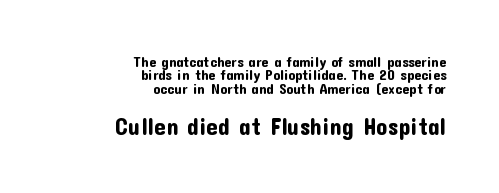
{"italic": "no", "underline": "no", "align": "right", "line_spacing": "tight", "line_spacing_ratio": 0.96, "letter_spacing": "normal", "letter_spacing_em": 0.0, "larger_block": "second", "size_ratio": 1.64, "glyph_px": 23}
